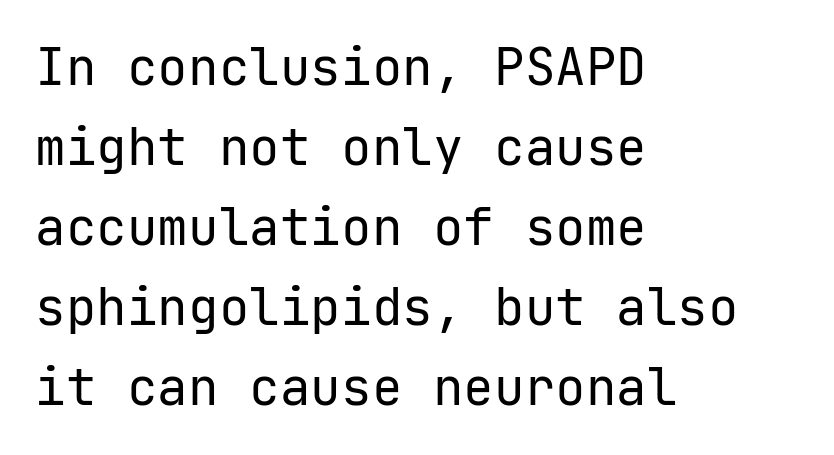
{"serif": "no", "italic": "no", "bold": "no", "weight": "regular", "width": "normal", "stroke_contrast": "low", "x_height": "medium", "monospaced": "yes", "underline": "no", "align": "left", "line_spacing": "normal", "line_spacing_ratio": 1.57, "letter_spacing": "normal", "letter_spacing_em": 0.0, "glyph_px": 51}
